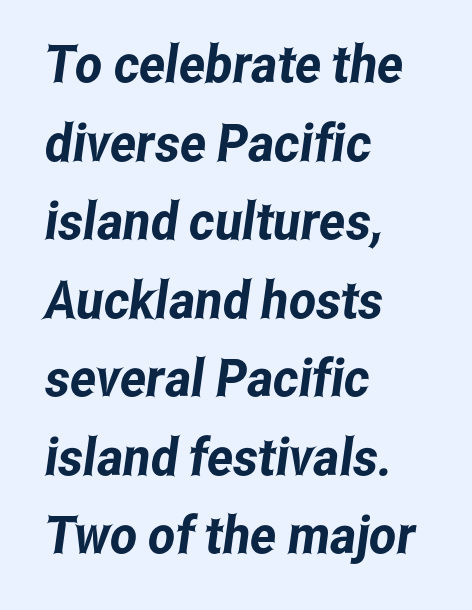
Glance below the letters and you will spot only blank space. Is this a fixed-width face? No — the glyphs have proportional, varying widths. Regarding leading, the lines here are spaced in the standard way. The ragged edge is on the right, which tells us the setting is flush left.
